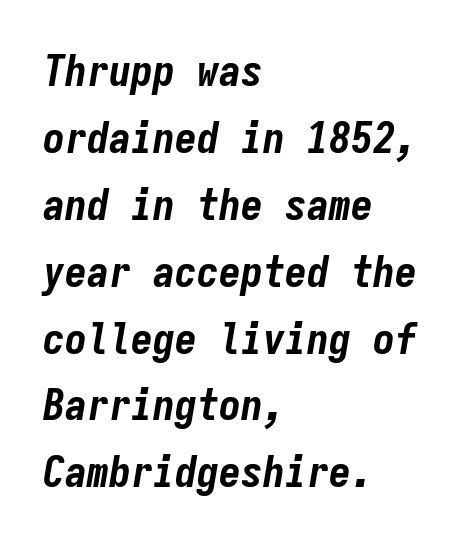
The image shows 44 px bold, condensed type, italic (leaning right), monospaced; set left-aligned, normal line spacing (1.52x), normal letter spacing, not underlined; low stroke contrast and a medium x-height.
